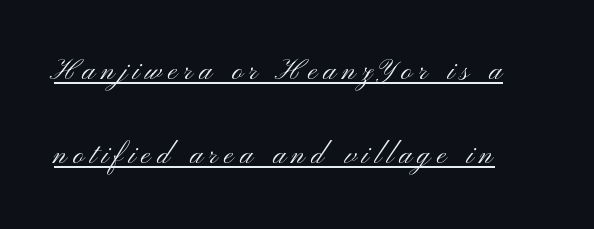
Q: Is the text bold? A: No.
Q: Is the text italic (slanted)? A: Yes.
Q: Is the typeface a serif or a sans-serif typeface? A: Sans-serif.
Q: Is the text underlined? A: Yes.
Q: Is the spacing between lines tight, normal or loose? A: Loose.
Q: Width (condensed, normal, or wide)? A: Wide.
Q: Stroke contrast? A: Medium.
Q: x-height? A: Small.
Q: Monospaced? A: No.
